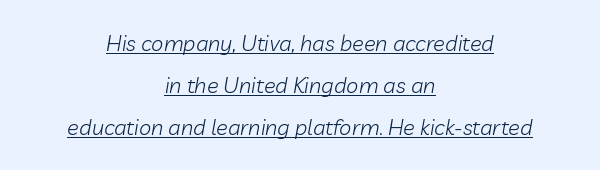
The image shows 22 px text type, italic (leaning right); set centered, loose line spacing (1.92x), normal letter spacing, underlined.
